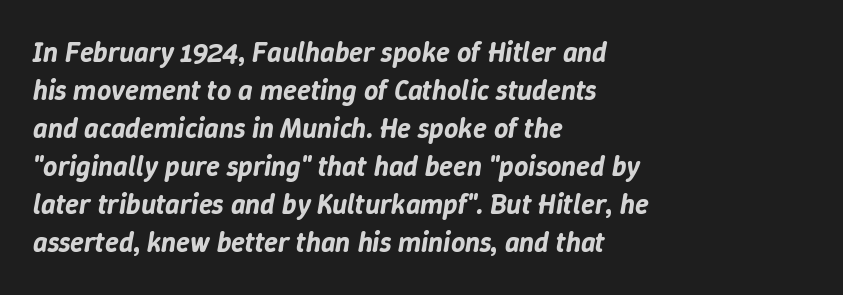
Underlining? Definitely not there. Default kerning and tracking; the words read as compact shapes. A typesetter would call this proportional, since set widths differ per character. It's the slanting kind of type. Caption: multi-line text, flush left, ragged right. In terms of leading, this rendering sits right in the middle.
